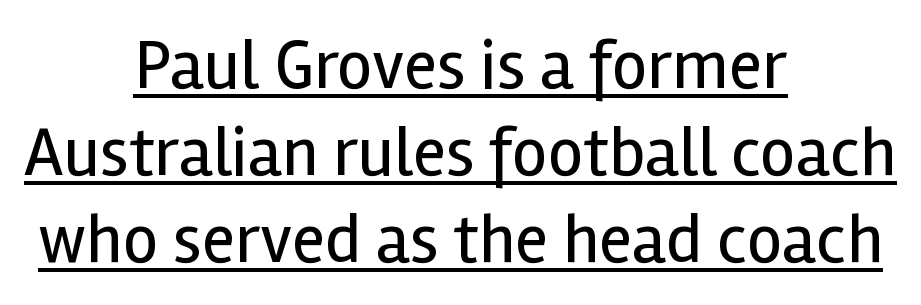
Quick note: not italic, upright. Varying glyph widths throughout — classic text-font behaviour. The type family on display is of the sans-serif kind. Layout note: lines centered.
